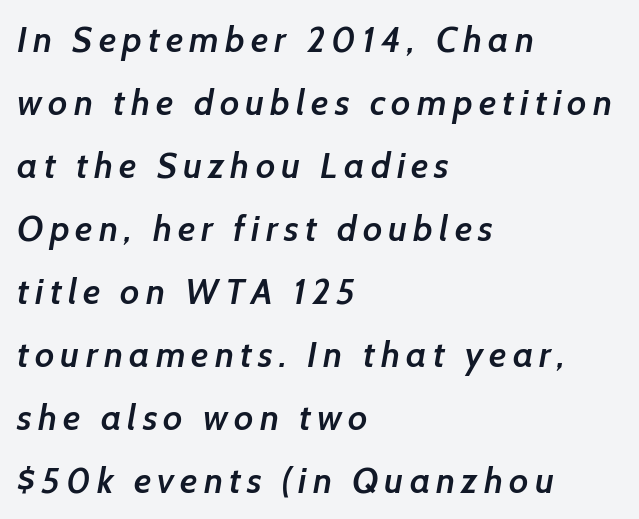
The image shows 36 px semibold sans-serif type; set left-aligned, line spacing 1.75x, not underlined; low stroke contrast and a medium x-height.
